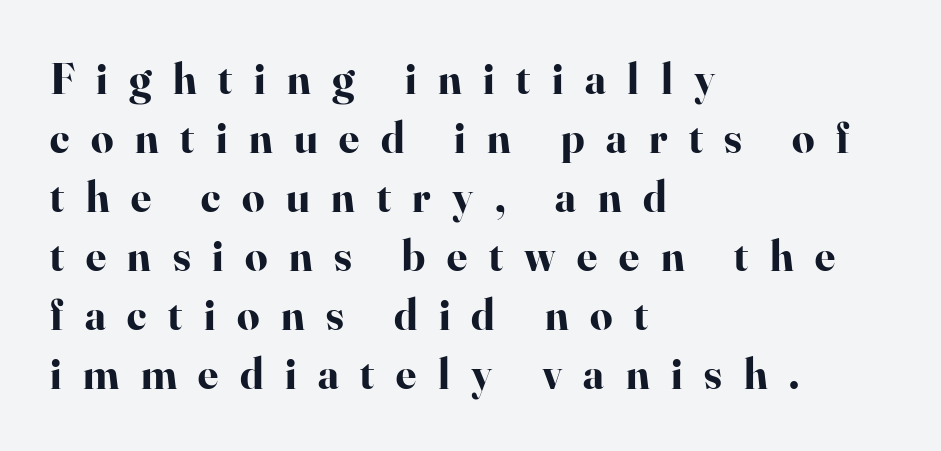
You can tell from the footed stems that serif type was used. Regular leading. Do the characters align in a grid? No, the font is proportional. Heavy, bold letterforms. Quick note: not italic, upright.
